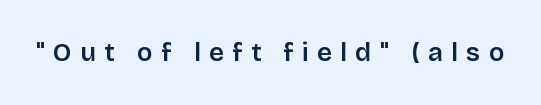
Is the letter spacing exaggerated? Yes — the characters are pushed far apart. Descenders are the only things crossing below the line. The specimen reads as upright at a glance.
